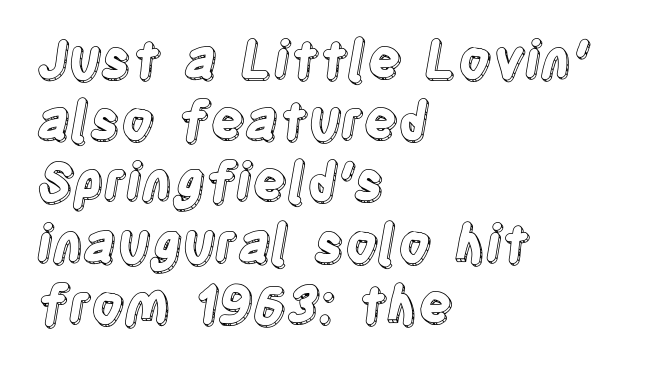
{"width": "condensed", "x_height": "large", "monospaced": "no", "underline": "no", "align": "left", "line_spacing_ratio": 1.2, "letter_spacing": "normal", "letter_spacing_em": 0.0, "glyph_px": 51}
